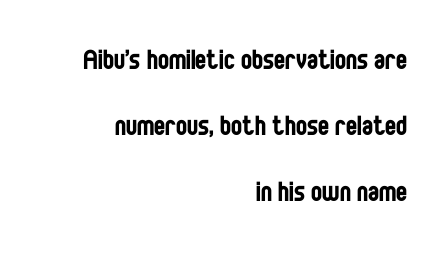
{"serif": "no", "italic": "no", "bold": "no", "weight": "regular", "width": "condensed", "stroke_contrast": "low", "x_height": "large", "monospaced": "no", "underline": "no", "align": "right", "line_spacing": "loose", "line_spacing_ratio": 2.0, "letter_spacing": "normal", "letter_spacing_em": 0.0, "glyph_px": 33}
